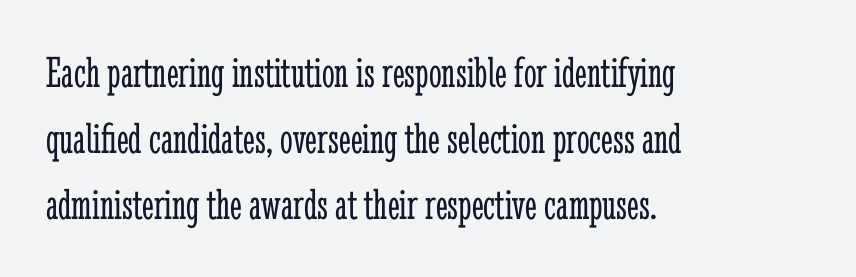
{"serif": "yes", "italic": "no", "bold": "no", "weight": "light", "width": "condensed", "stroke_contrast": "low", "x_height": "medium", "monospaced": "no", "underline": "no", "align": "left", "line_spacing": "normal", "line_spacing_ratio": 1.47, "letter_spacing": "normal", "letter_spacing_em": 0.0, "glyph_px": 45}
